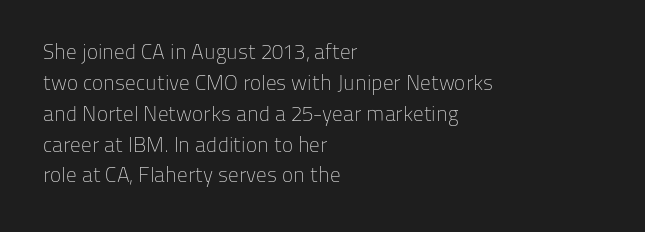
If you drew a line through each stem, it would be perfectly vertical. Leftover space on each line is placed entirely after the last word. The vertical gap from one line to the next is medium. The specimen omits any rule beneath the text block's lines.
